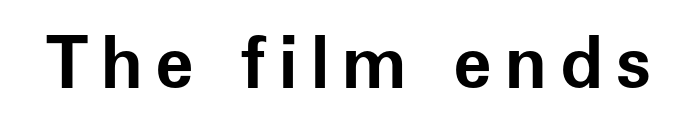
{"serif": "no", "italic": "no", "bold": "yes", "weight": "bold", "width": "normal", "stroke_contrast": "low", "x_height": "medium", "monospaced": "no", "underline": "no", "glyph_px": 71}
